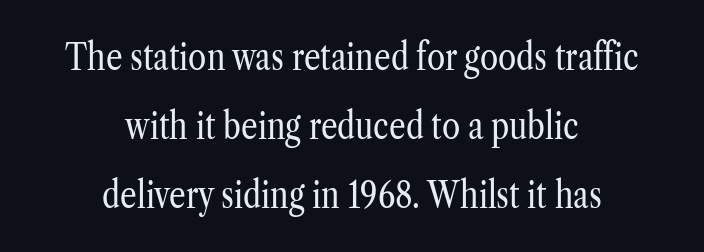
Q: Is the text bold? A: No.
Q: Is the text italic (slanted)? A: No, it is upright.
Q: Is the typeface a serif or a sans-serif typeface? A: Serif.
Q: Is the text underlined? A: No.
Q: How is the paragraph aligned? A: Centered.
Q: Is the spacing between letters normal or unusually wide? A: Normal.
Q: Width (condensed, normal, or wide)? A: Condensed.
Q: Stroke contrast? A: Low.
Q: x-height? A: Medium.
Q: Monospaced? A: No.
